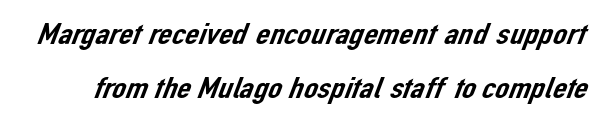
{"serif": "no", "width": "normal", "stroke_contrast": "low", "x_height": "medium", "monospaced": "no", "underline": "no", "line_spacing_ratio": 1.75, "letter_spacing": "normal", "letter_spacing_em": 0.0, "glyph_px": 31}
